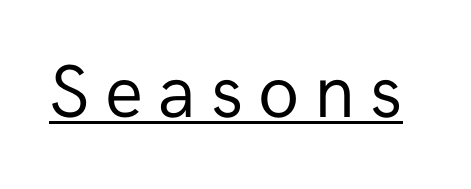
Q: Is the text bold? A: No.
Q: Is the text italic (slanted)? A: No, it is upright.
Q: Is the typeface a serif or a sans-serif typeface? A: Sans-serif.
Q: Is the text underlined? A: Yes.
Q: Is the spacing between letters normal or unusually wide? A: Unusually wide.
Q: Width (condensed, normal, or wide)? A: Normal.
Q: Stroke contrast? A: Low.
Q: x-height? A: Medium.
Q: Monospaced? A: No.
